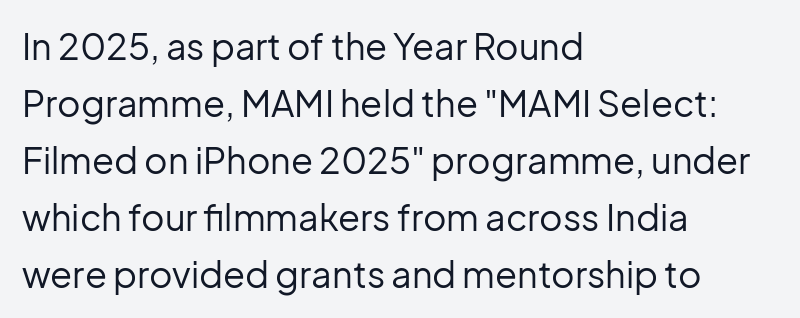
Look at the bottom of the vertical strokes: they stop flat, with no serifs. The passage shown stacks its lines at a standard gap. The compositor pushed each line to the left boundary. Unbolded letterforms with no extra heft. Tracking value appears to be zero — textbook default spacing.
